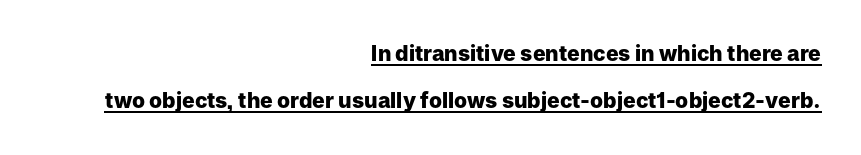
The image shows 21 px bold type, upright; set right-aligned, loose line spacing (2.25x), normal letter spacing, underlined.
